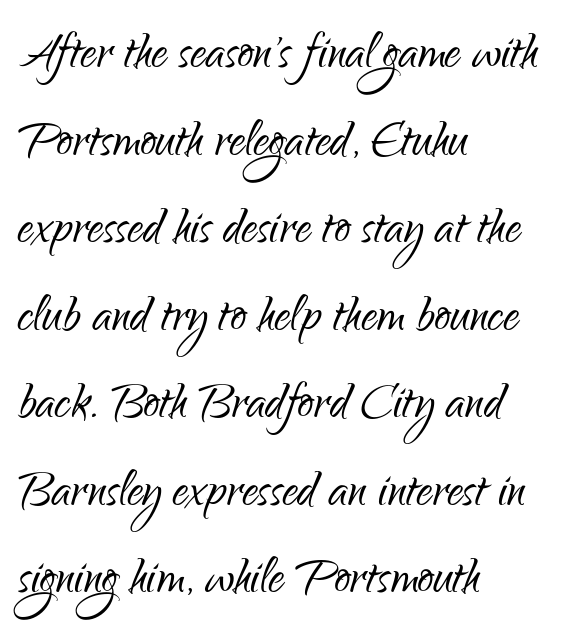
The image shows 63 px light, condensed sans-serif type; set left-aligned, normal line spacing (1.39x), normal letter spacing, not underlined; low stroke contrast and a small x-height.
